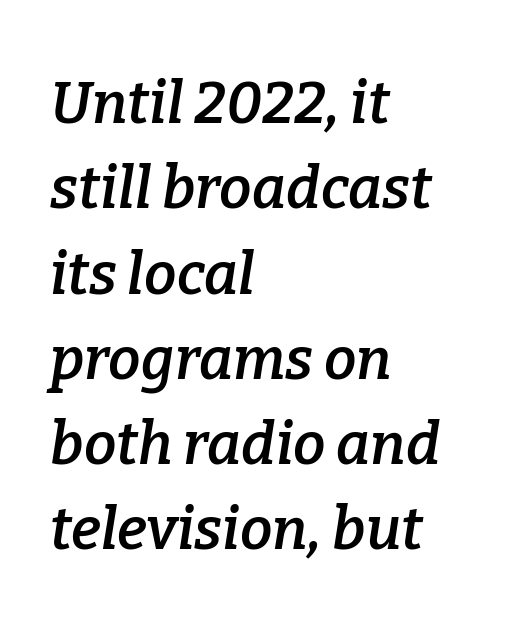
The image shows 58 px semibold serif type, italic (leaning right); set left-aligned, normal line spacing (1.47x), normal letter spacing, not underlined; low stroke contrast and a medium x-height.
